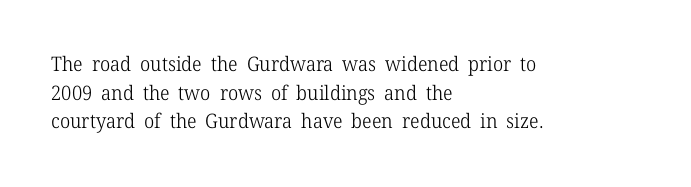
Q: Is the text bold? A: No.
Q: Is the text italic (slanted)? A: No, it is upright.
Q: Is the text underlined? A: No.
Q: How is the paragraph aligned? A: Left-aligned.
Q: Is the spacing between letters normal or unusually wide? A: Normal.
Q: Is the spacing between lines tight, normal or loose? A: Normal.
